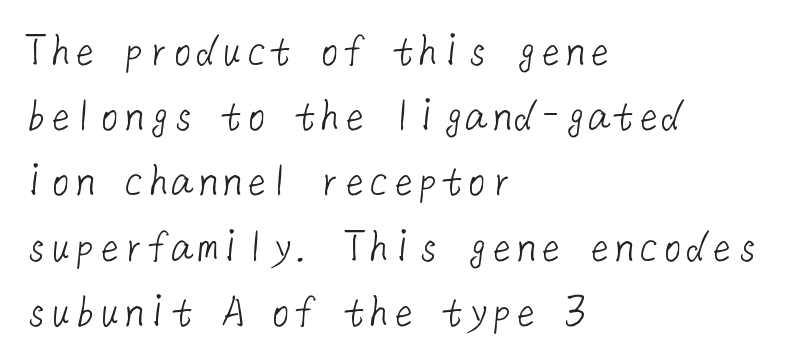
Q: Is the text bold? A: No.
Q: Is the typeface a serif or a sans-serif typeface? A: Sans-serif.
Q: Is the text underlined? A: No.
Q: How is the paragraph aligned? A: Left-aligned.
Q: Is the spacing between letters normal or unusually wide? A: Normal.
Q: Is the spacing between lines tight, normal or loose? A: Normal.
Q: Width (condensed, normal, or wide)? A: Normal.
Q: Stroke contrast? A: Low.
Q: x-height? A: Medium.
